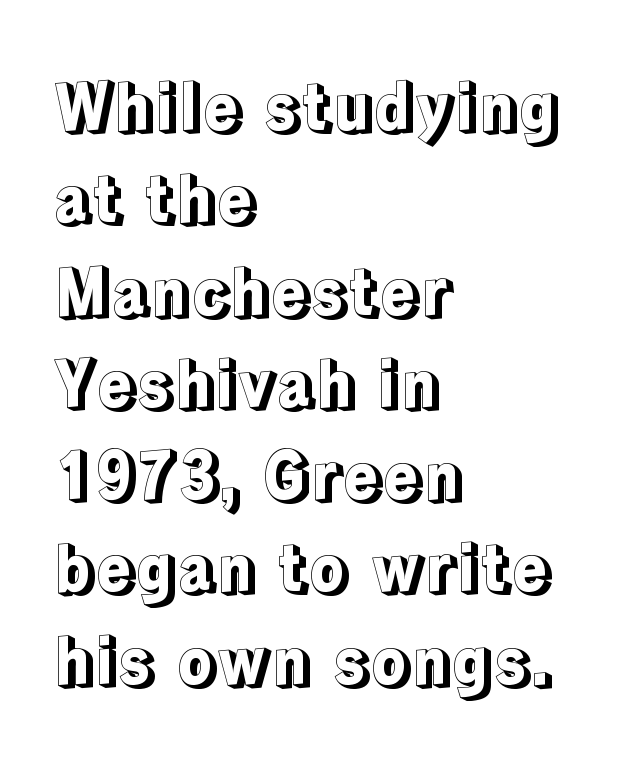
Q: Is the text italic (slanted)? A: No, it is upright.
Q: Is the text underlined? A: No.
Q: How is the paragraph aligned? A: Left-aligned.
Q: Is the spacing between letters normal or unusually wide? A: Normal.
Q: Is the spacing between lines tight, normal or loose? A: Normal.
Q: Width (condensed, normal, or wide)? A: Normal.
Q: x-height? A: Medium.
Q: Monospaced? A: No.
